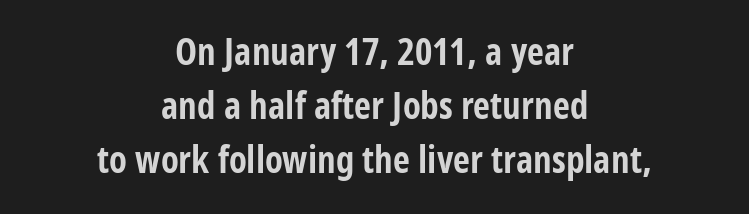
Regular leading. This is sans-serif lettering, the kind often seen on screens and signage. Characters follow at the spacing the type designer built in. The gap between lines stays unmarked.
